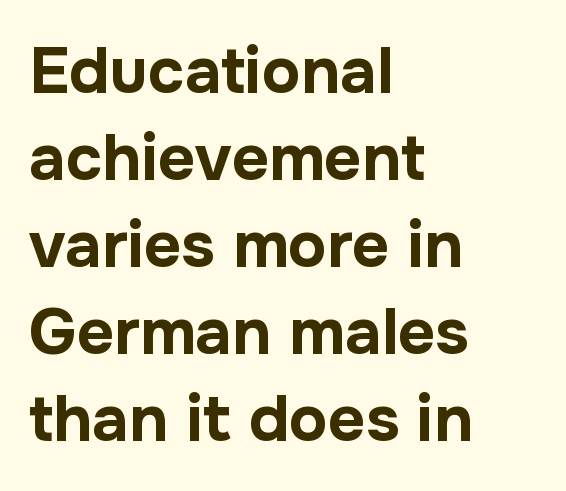
The image shows 65 px bold sans-serif type, upright; set left-aligned, normal line spacing (1.34x), normal letter spacing, not underlined; low stroke contrast and a medium x-height.
